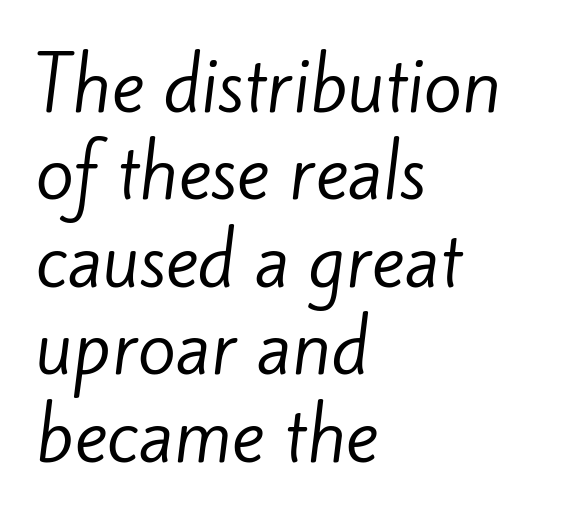
{"serif": "no", "bold": "no", "weight": "regular", "width": "normal", "stroke_contrast": "low", "x_height": "small", "monospaced": "no", "underline": "no", "align": "left", "line_spacing": "normal", "line_spacing_ratio": 1.25, "letter_spacing": "normal", "letter_spacing_em": 0.0, "glyph_px": 70}
